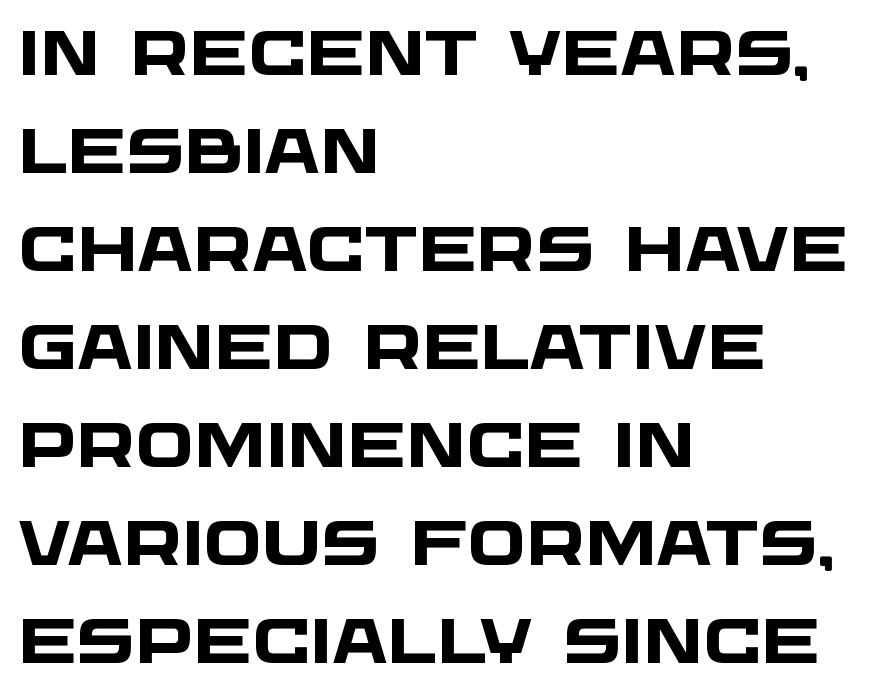
The image shows 62 px heavy, wide sans-serif type; set left-aligned, normal line spacing (1.58x), normal letter spacing, not underlined; low stroke contrast and a large x-height.
